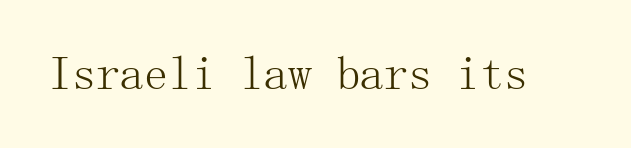
Q: Is the text bold? A: No.
Q: Is the text italic (slanted)? A: No, it is upright.
Q: Is the typeface a serif or a sans-serif typeface? A: Serif.
Q: Is the text underlined? A: No.
Q: Is the spacing between letters normal or unusually wide? A: Normal.
Q: Width (condensed, normal, or wide)? A: Normal.
Q: Stroke contrast? A: Medium.
Q: x-height? A: Medium.
